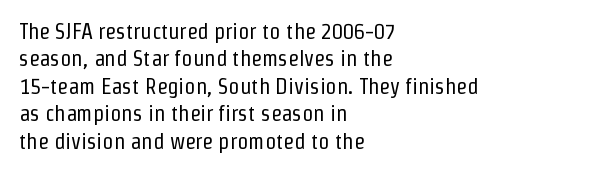
Counters stay open thanks to moderate or lighter strokes. All the whitespace from short lines collects on the right. Normally led — the rows are evenly, conventionally spaced. The glyphs are unaccompanied by any horizontal stroke below them.
